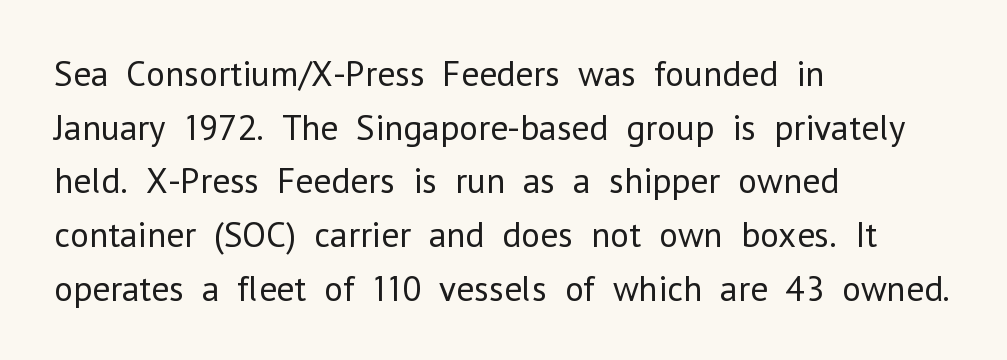
{"serif": "no", "italic": "no", "bold": "no", "weight": "regular", "width": "normal", "stroke_contrast": "low", "x_height": "medium", "monospaced": "no", "underline": "no", "align": "left", "line_spacing": "normal", "line_spacing_ratio": 1.49, "letter_spacing": "normal", "letter_spacing_em": 0.0, "glyph_px": 36}
